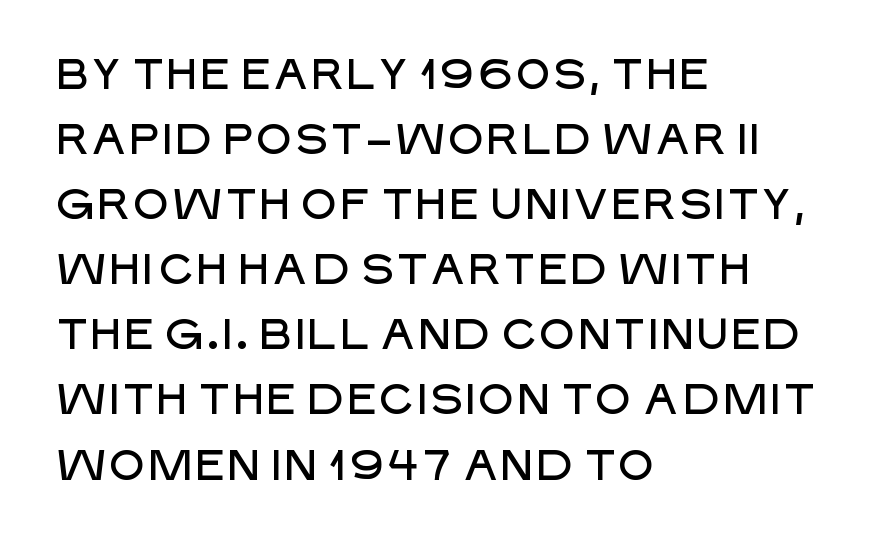
Q: Is the text italic (slanted)? A: No, it is upright.
Q: Is the typeface a serif or a sans-serif typeface? A: Sans-serif.
Q: Is the text underlined? A: No.
Q: How is the paragraph aligned? A: Left-aligned.
Q: Is the spacing between letters normal or unusually wide? A: Normal.
Q: Is the spacing between lines tight, normal or loose? A: Normal.
Q: Width (condensed, normal, or wide)? A: Normal.
Q: Stroke contrast? A: Low.
Q: x-height? A: Large.
Q: Monospaced? A: No.
